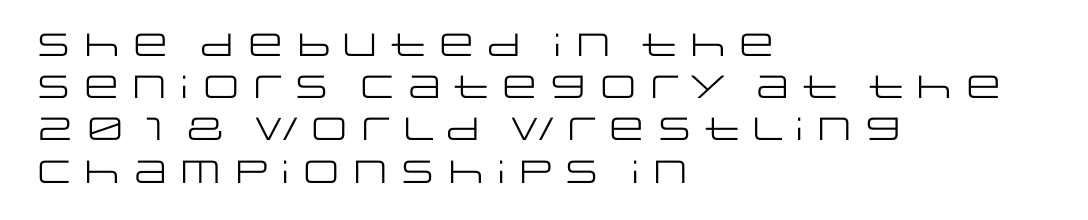
Italic: no, the glyphs are upright roman. Is this a sans? Yes — the strokes have no serifs. Glyph-to-glyph distance matches everyday printed text. The passage is arranged the way most books set body copy — flush left. Successive baselines arrive at the customary interval. The zone under the glyphs is completely vacant.
